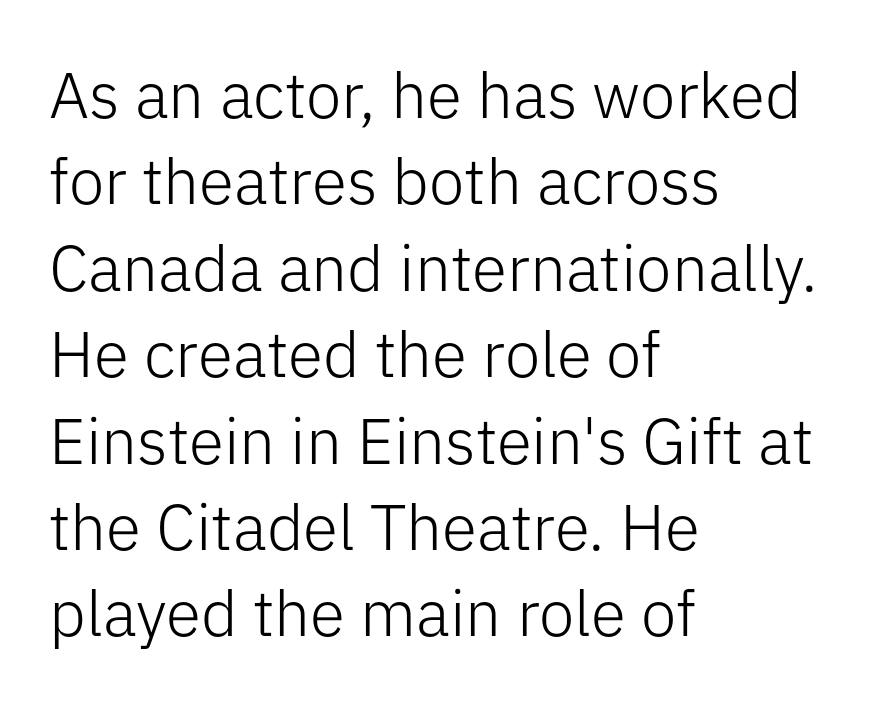
The image shows 64 px light sans-serif type, upright; set left-aligned, normal line spacing (1.35x), normal letter spacing, not underlined; low stroke contrast and a medium x-height.
